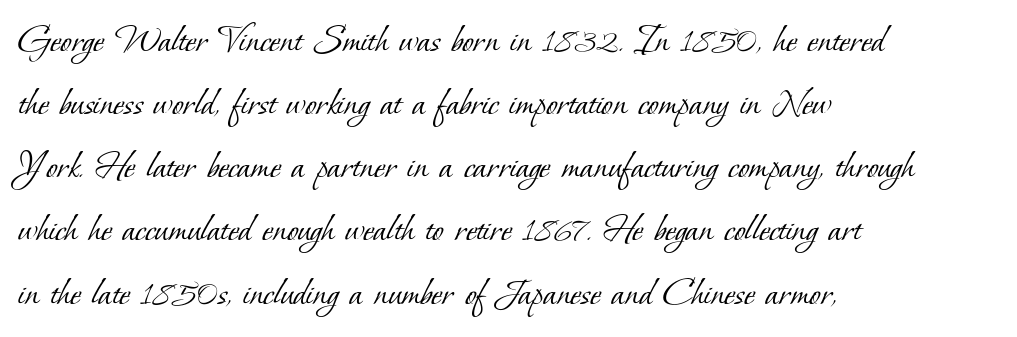
A quiet, ordinary-to-light weight characterises the typeface. You could not count columns in this text — the font is proportionally spaced. This block has exactly the height ordinary leading produces. You could call the tracking neutral — neither tight nor loose. The face used here is seriffed, in the tradition of book romans.
